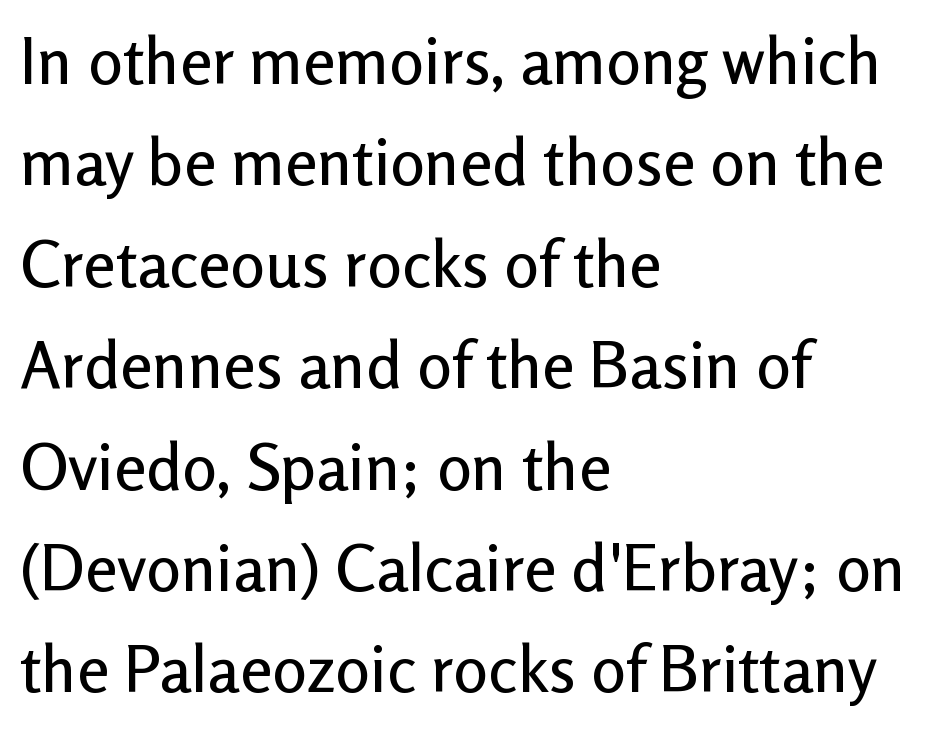
The image shows 65 px sans-serif type, upright; set left-aligned, normal line spacing (1.56x), normal letter spacing, not underlined; low stroke contrast and a medium x-height.
